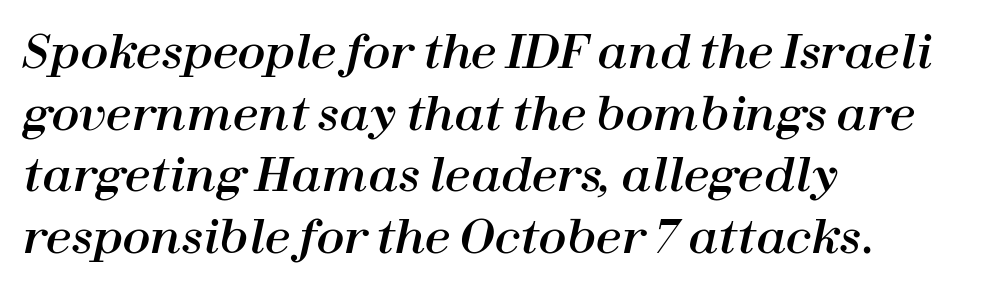
The image shows 46 px text type, italic (leaning right); set left-aligned, normal line spacing (1.34x), normal letter spacing, not underlined; high stroke contrast and a medium x-height.
